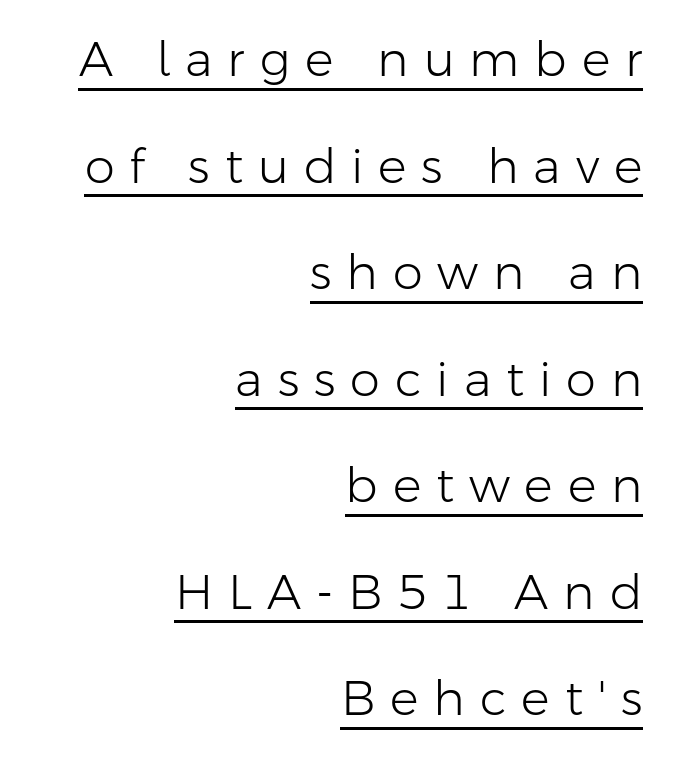
The image shows 48 px light sans-serif type, upright; set right-aligned, loose line spacing (2.22x), unusually wide letter spacing (+0.31 em), underlined; low stroke contrast and a medium x-height.
